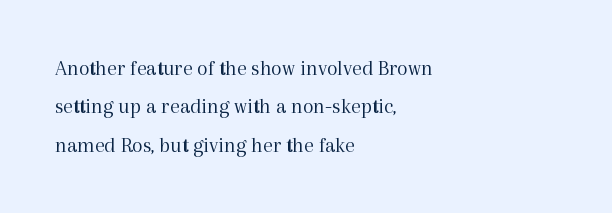
The rendering anchors every line to the left-hand side. Unlike italic type, these characters show no tilt at all. Between one letter and the next there's only the usual sliver of space. Plain, unruled lines of type.
